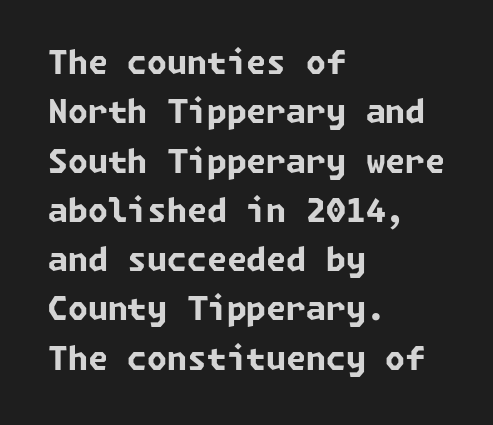
You could call the tracking neutral — neither tight nor loose. Words float on clear page, feet unadorned. Baseline-to-baseline distance is the conventional proportion of letter height. Stroke terminals: plain, sans-serif.
